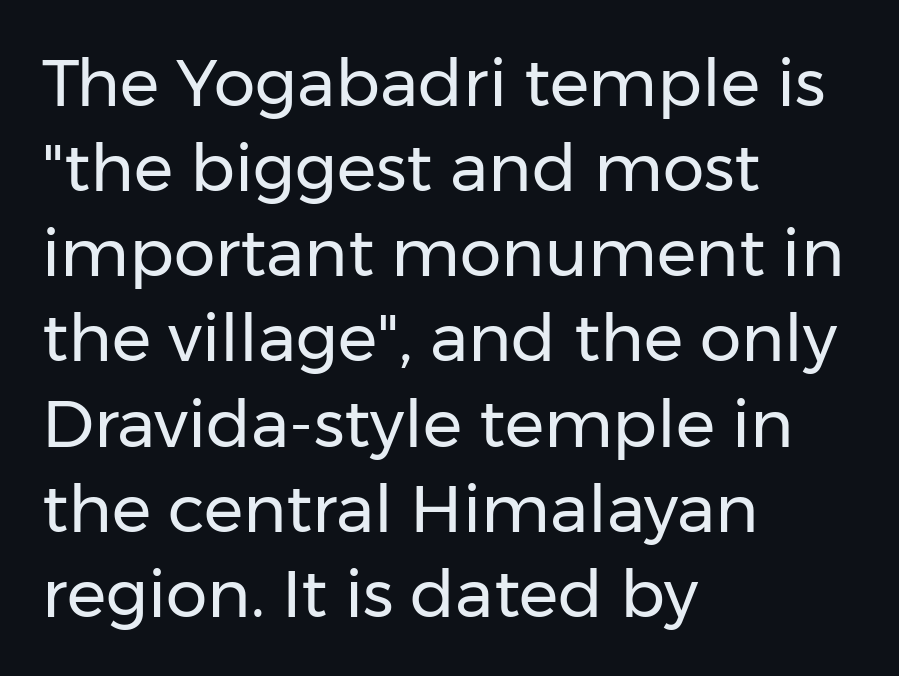
{"serif": "no", "italic": "no", "bold": "no", "weight": "regular", "width": "normal", "stroke_contrast": "low", "x_height": "medium", "monospaced": "no", "underline": "no", "align": "left", "line_spacing": "normal", "line_spacing_ratio": 1.29, "letter_spacing": "normal", "letter_spacing_em": 0.0, "glyph_px": 66}
